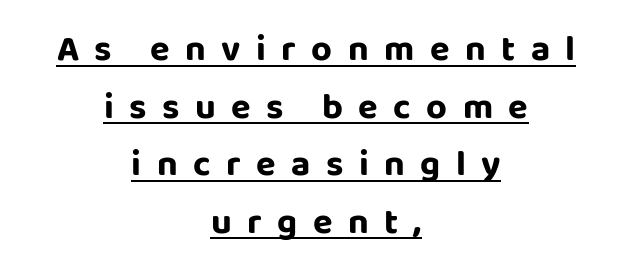
The image shows 36 px bold sans-serif type, upright; set centered, normal line spacing (1.6x), unusually wide letter spacing (+0.43 em), underlined; low stroke contrast and a large x-height.
